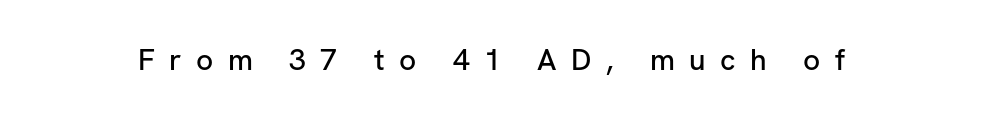
The image shows 30 px sans-serif type, upright; set unusually wide letter spacing (+0.48 em), not underlined; low stroke contrast and a medium x-height.
